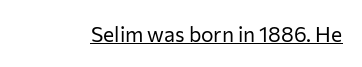
The image shows 21 px text type, upright; set normal letter spacing, underlined.
